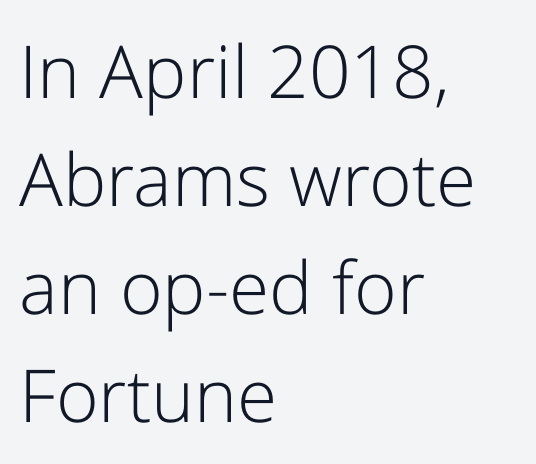
{"serif": "no", "italic": "no", "bold": "no", "weight": "light", "width": "normal", "stroke_contrast": "low", "x_height": "medium", "monospaced": "no", "underline": "no", "align": "left", "line_spacing": "normal", "line_spacing_ratio": 1.48, "letter_spacing": "normal", "letter_spacing_em": 0.0, "glyph_px": 73}
